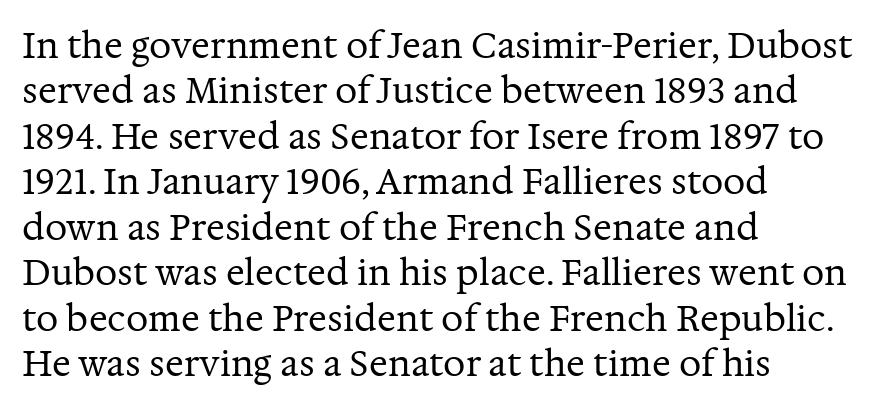
{"serif": "yes", "italic": "no", "bold": "no", "weight": "regular", "width": "normal", "stroke_contrast": "medium", "x_height": "medium", "monospaced": "no", "underline": "no", "align": "left", "line_spacing": "normal", "line_spacing_ratio": 1.3, "letter_spacing": "normal", "letter_spacing_em": 0.0, "glyph_px": 35}
